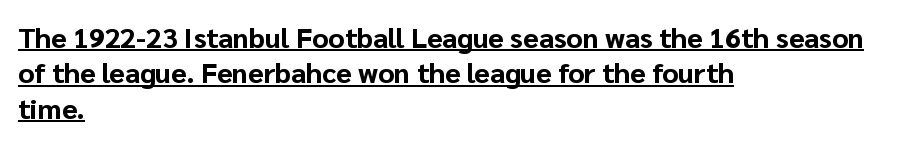
A student would call this left alignment; a typographer would say flush left, rag right. The lettering holds an erect, upright posture throughout. A full-strength bold gives these letters their thick strokes. Each letter keeps its own natural width here, so spacing adapts to shape. Unlike a traditional serif, this face leaves its strokes unadorned.
